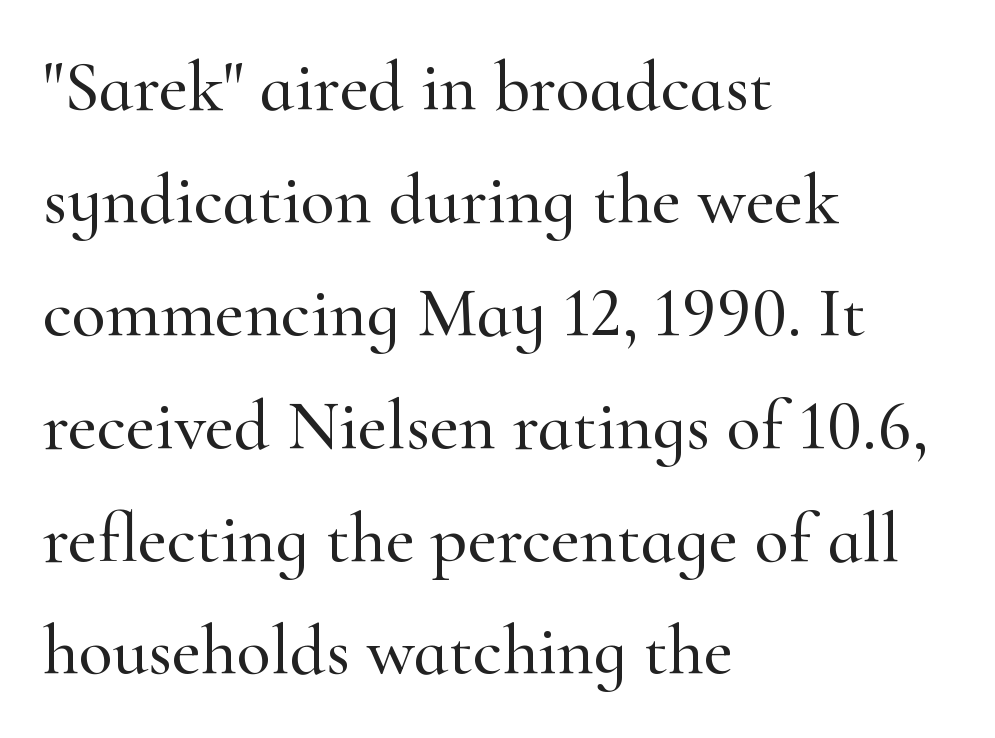
The image shows 71 px serif type, upright; set left-aligned, normal line spacing (1.59x), normal letter spacing, not underlined; high stroke contrast and a small x-height.
